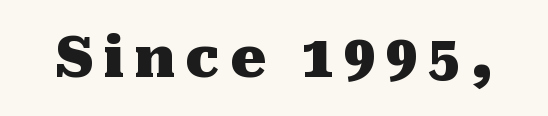
Q: Is the text bold? A: Yes.
Q: Is the text italic (slanted)? A: No, it is upright.
Q: Is the typeface a serif or a sans-serif typeface? A: Serif.
Q: Is the text underlined? A: No.
Q: Width (condensed, normal, or wide)? A: Normal.
Q: Stroke contrast? A: Medium.
Q: x-height? A: Medium.
Q: Monospaced? A: No.
